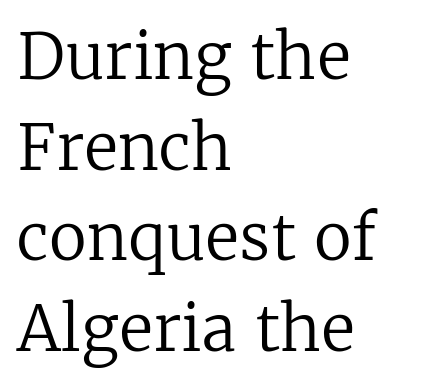
The image shows 63 px regular-weight serif type, upright; set left-aligned, normal line spacing (1.44x), normal letter spacing, not underlined; low stroke contrast and a medium x-height.
